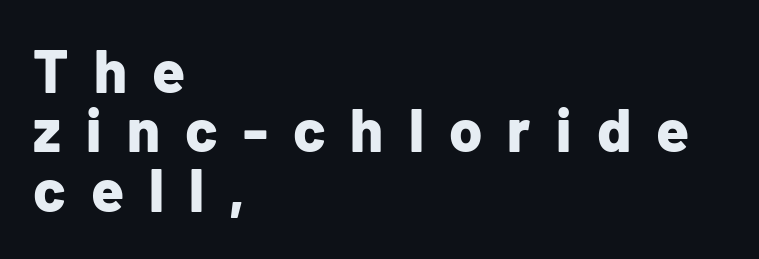
Q: Is the text bold? A: Yes.
Q: Is the text italic (slanted)? A: No, it is upright.
Q: Is the typeface a serif or a sans-serif typeface? A: Sans-serif.
Q: Is the text underlined? A: No.
Q: How is the paragraph aligned? A: Left-aligned.
Q: Is the spacing between letters normal or unusually wide? A: Unusually wide.
Q: Is the spacing between lines tight, normal or loose? A: Tight.
Q: Width (condensed, normal, or wide)? A: Normal.
Q: Stroke contrast? A: Low.
Q: x-height? A: Medium.
Q: Monospaced? A: No.
